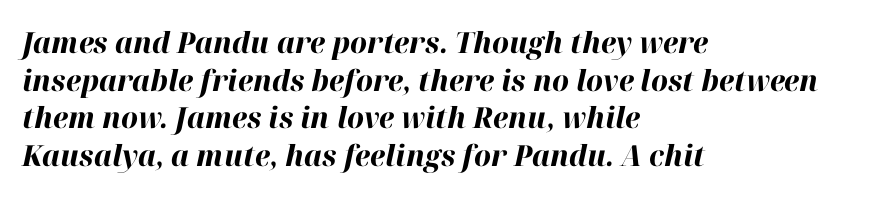
{"italic": "yes", "lean": "right", "slant_degrees": 12, "bold": "yes", "weight": "bold", "width": "normal", "stroke_contrast": "high", "x_height": "medium", "monospaced": "no", "underline": "no", "align": "left", "line_spacing": "normal", "line_spacing_ratio": 1.3, "letter_spacing": "normal", "letter_spacing_em": 0.0, "glyph_px": 29}
